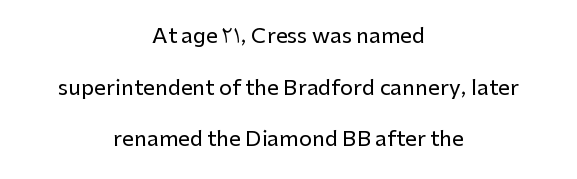
{"italic": "no", "underline": "no", "align": "center", "line_spacing": "loose", "line_spacing_ratio": 2.46, "letter_spacing": "normal", "letter_spacing_em": 0.0, "glyph_px": 21}
